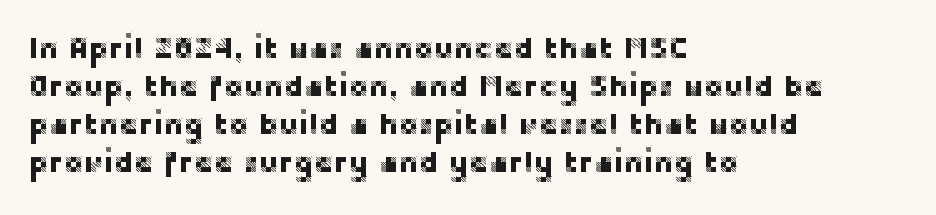
Line starts are locked; line ends wander. The letters advance in unequal steps, a hallmark of proportional type. A clean baseline with only descenders dipping below it. Letterform terminals end flat and unadorned throughout the passage. You can tell it's not italic because the verticals are truly vertical. Notice how descenders clear the ascenders below comfortably — that's standard leading.
